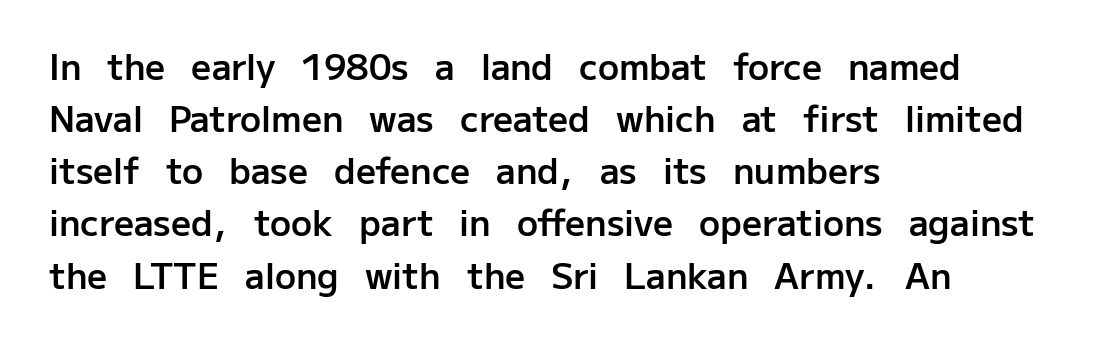
Q: Is the text bold? A: Semi-bold.
Q: Is the text italic (slanted)? A: No, it is upright.
Q: Is the typeface a serif or a sans-serif typeface? A: Sans-serif.
Q: Is the text underlined? A: No.
Q: How is the paragraph aligned? A: Left-aligned.
Q: Is the spacing between letters normal or unusually wide? A: Normal.
Q: Is the spacing between lines tight, normal or loose? A: Normal.
Q: Width (condensed, normal, or wide)? A: Normal.
Q: Stroke contrast? A: Low.
Q: x-height? A: Medium.
Q: Monospaced? A: No.
